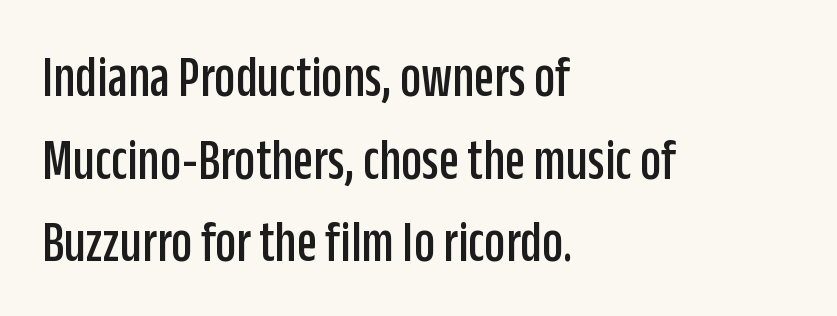
{"serif": "no", "italic": "no", "width": "condensed", "stroke_contrast": "low", "x_height": "large", "monospaced": "no", "underline": "no", "align": "left", "line_spacing": "normal", "line_spacing_ratio": 1.4, "letter_spacing": "normal", "letter_spacing_em": 0.0, "glyph_px": 59}
